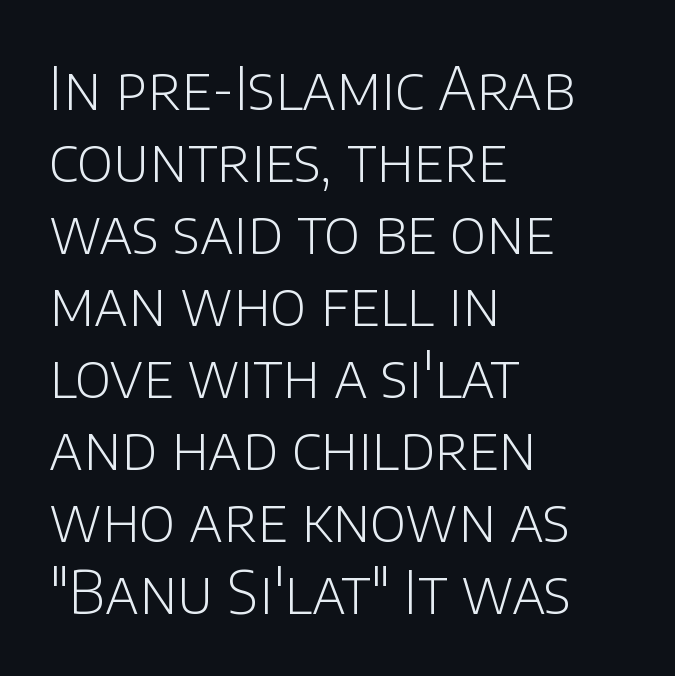
The image shows 59 px light sans-serif type, upright; set left-aligned, line spacing 1.22x, normal letter spacing, not underlined; low stroke contrast and a large x-height.
